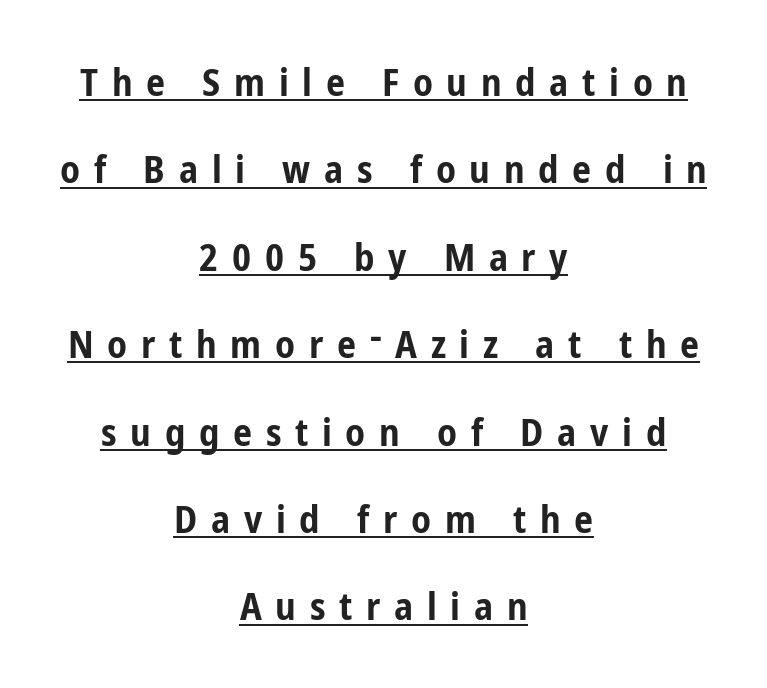
{"serif": "no", "italic": "no", "bold": "yes", "weight": "bold", "width": "condensed", "stroke_contrast": "low", "x_height": "medium", "monospaced": "no", "underline": "yes", "align": "center", "line_spacing": "loose", "line_spacing_ratio": 2.3, "letter_spacing": "wide", "letter_spacing_em": 0.36, "glyph_px": 38}
